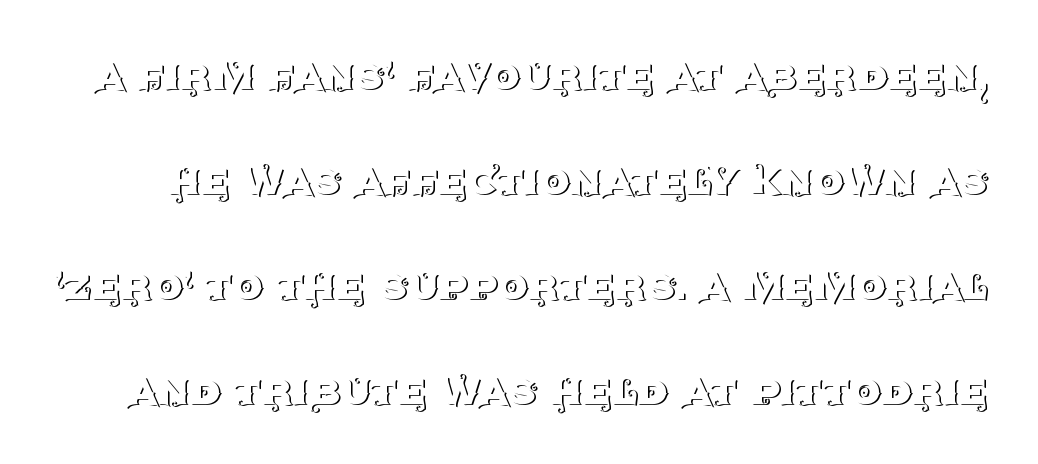
{"serif": "yes", "italic": "no", "bold": "no", "weight": "thin", "width": "normal", "stroke_contrast": "medium", "x_height": "large", "monospaced": "no", "underline": "no", "line_spacing": "loose", "line_spacing_ratio": 2.14, "letter_spacing": "normal", "letter_spacing_em": 0.0, "glyph_px": 49}
